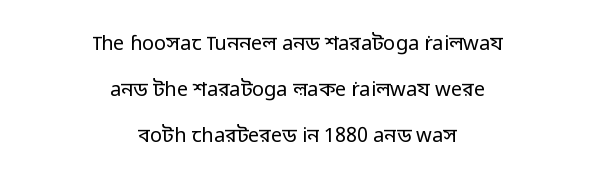
{"italic": "no", "bold": "no", "underline": "no", "align": "center", "line_spacing": "loose", "line_spacing_ratio": 2.3, "letter_spacing": "normal", "letter_spacing_em": 0.0, "glyph_px": 20}
